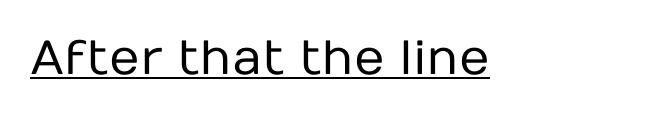
{"serif": "no", "italic": "no", "bold": "no", "weight": "regular", "width": "normal", "stroke_contrast": "low", "x_height": "medium", "monospaced": "no", "underline": "yes", "letter_spacing": "normal", "letter_spacing_em": 0.0, "glyph_px": 48}
